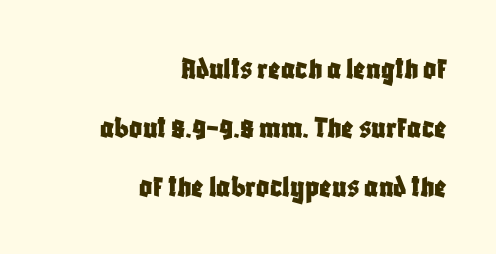
The image shows 32 px condensed sans-serif type, upright; set right-aligned, line spacing 1.84x, normal letter spacing, not underlined; low stroke contrast and a large x-height.
